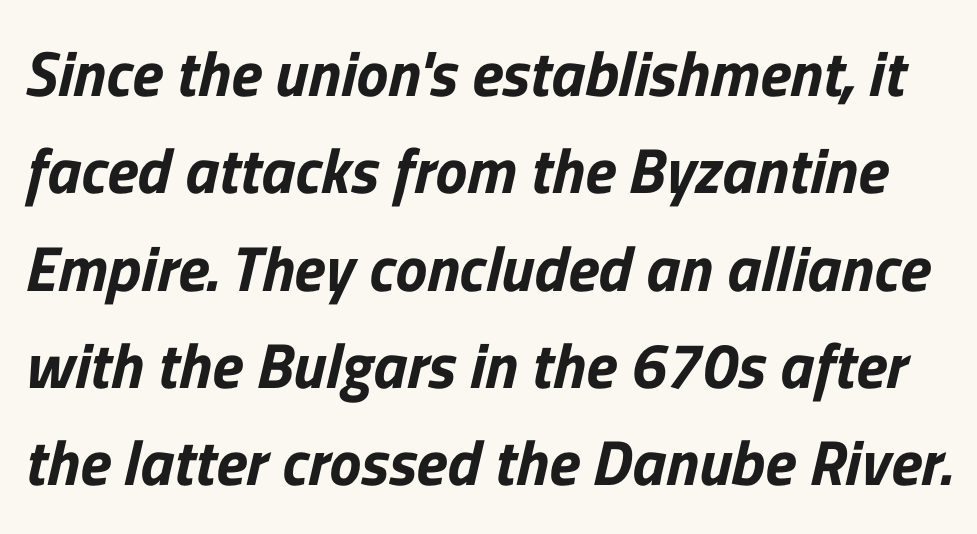
The image shows 64 px sans-serif type; set normal line spacing (1.52x), normal letter spacing, not underlined; low stroke contrast and a medium x-height.
